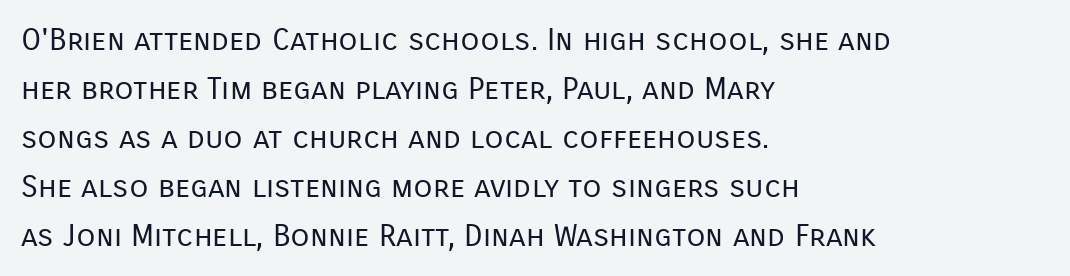
Do the letters lean? They stand straight. Baseline-to-baseline distance is the conventional proportion of letter height. Check where the strokes stop: nothing finishes them off — pure sans. The strip under each line holds only bare page. The typeface has the unassuming heft of standard copy or less.
